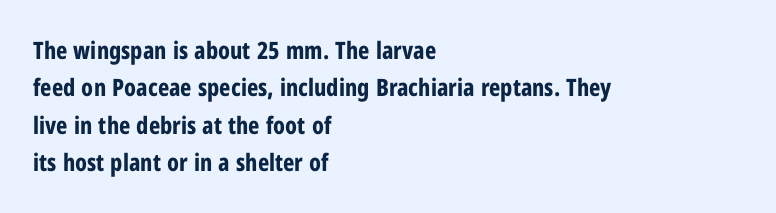
Q: Is the text bold? A: Yes.
Q: Is the text italic (slanted)? A: No, it is upright.
Q: Is the text underlined? A: No.
Q: How is the paragraph aligned? A: Left-aligned.
Q: Is the spacing between letters normal or unusually wide? A: Normal.
Q: Is the spacing between lines tight, normal or loose? A: Normal.
